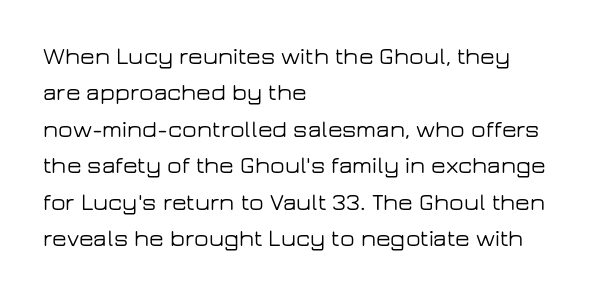
The image shows 24 px text type, upright; set left-aligned, normal line spacing (1.52x), normal letter spacing, not underlined.
